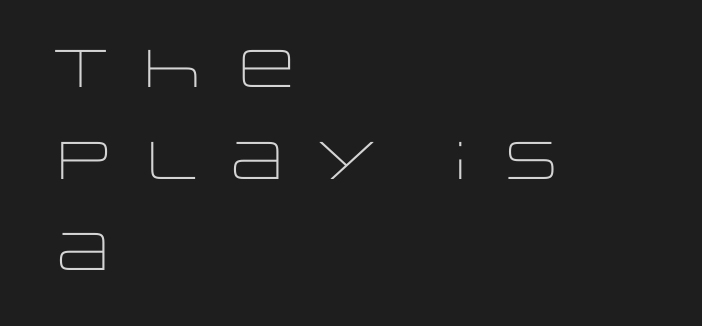
The image shows 53 px light, wide sans-serif type, upright; set left-aligned, line spacing 1.73x, unusually wide letter spacing (+0.26 em), not underlined; low stroke contrast and a large x-height.
